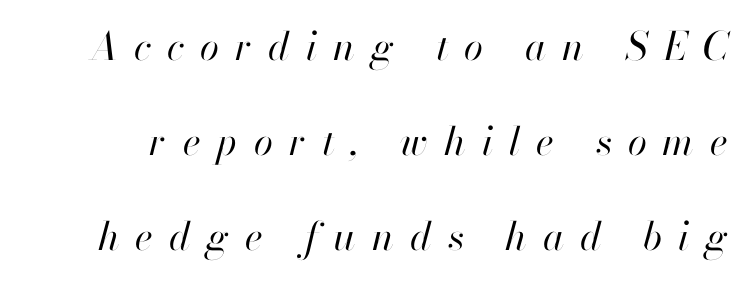
The image shows 39 px regular-weight type, italic (leaning right); set loose line spacing (2.44x), unusually wide letter spacing (+0.41 em), not underlined; high stroke contrast and a small x-height.
